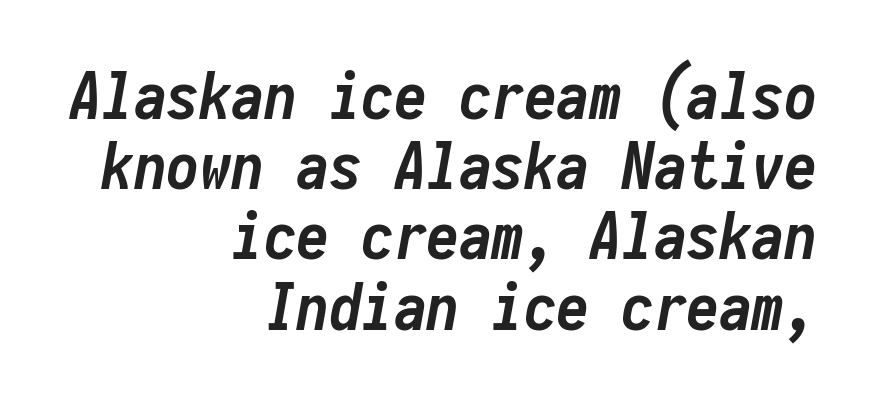
Compared with a flush-left layout, this one pins lines to the opposite, right side. The area under the type is left untouched. A typesetter would call this monospace, since all characters share one set width. Notice how descenders almost collide with the ascenders below — that's tight leading. The tracking reads as untouched default to a designer's eye. On the weight axis this lands at bold, roughly 700.
